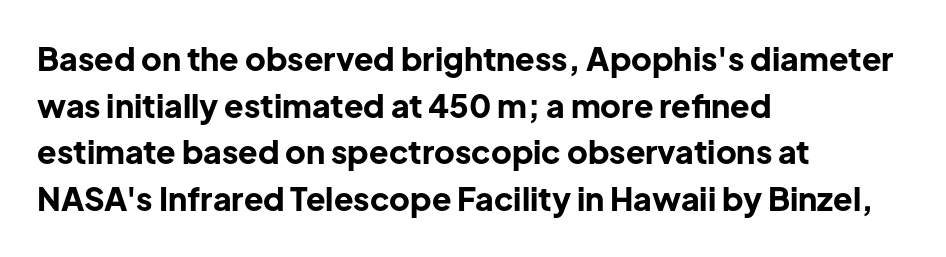
This block has exactly the height ordinary leading produces. Is the block centered? No — it sits flush against the left margin. I'd describe the lettering as bold — thick and assertive. The zone under the glyphs is completely vacant. The letters carry no serifs — their stems end cleanly without finishing strokes. Here the glyphs are tracked normally, forming tight word shapes.
